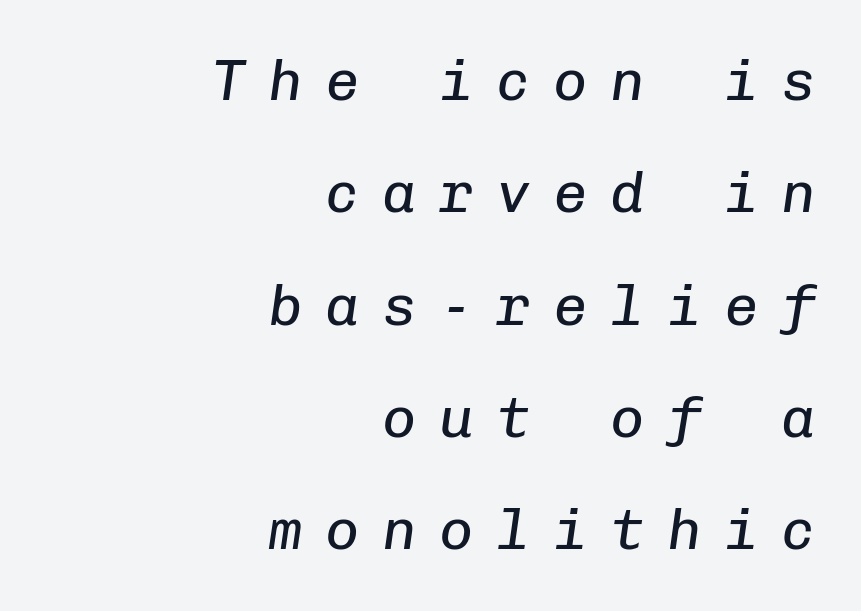
Students, observe: this is what heavily led, spacious text looks like. The zone under the glyphs is completely vacant. The rendering inserts visible extra space after every character. It's the slanting kind of type.
